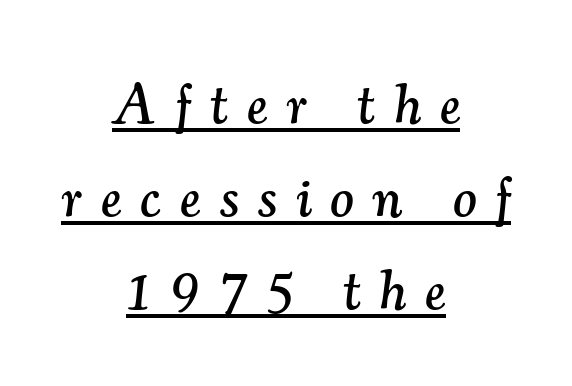
{"serif": "yes", "italic": "yes", "lean": "right", "slant_degrees": 7, "width": "normal", "stroke_contrast": "medium", "x_height": "small", "monospaced": "no", "underline": "yes", "align": "center", "line_spacing": "normal", "line_spacing_ratio": 1.66, "letter_spacing": "wide", "letter_spacing_em": 0.34, "glyph_px": 56}
